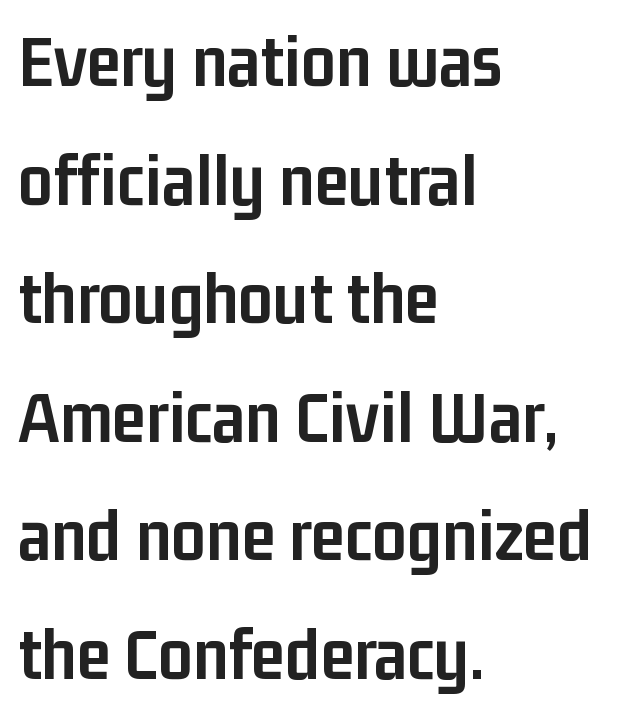
The image shows 76 px semibold, condensed sans-serif type, upright; set left-aligned, normal line spacing (1.56x), normal letter spacing, not underlined; low stroke contrast and a medium x-height.
